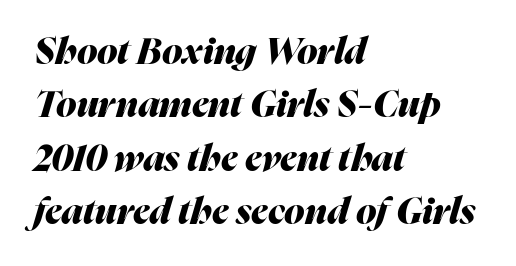
The image shows 37 px heavy type, italic (leaning right); set left-aligned, normal line spacing (1.44x), normal letter spacing, not underlined; medium stroke contrast and a medium x-height.
